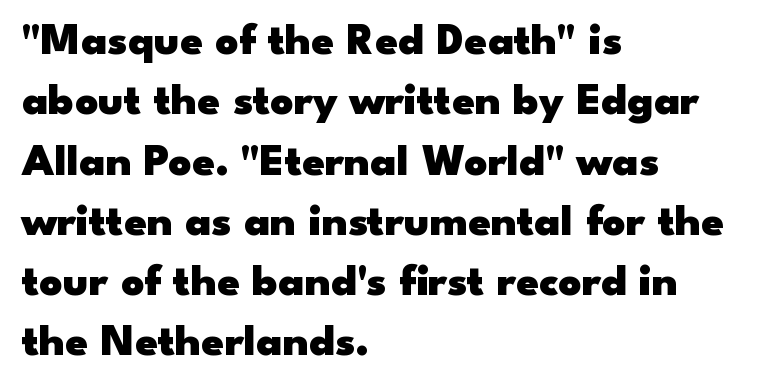
Q: Is the text bold? A: Yes.
Q: Is the text italic (slanted)? A: No, it is upright.
Q: Is the typeface a serif or a sans-serif typeface? A: Sans-serif.
Q: Is the text underlined? A: No.
Q: How is the paragraph aligned? A: Left-aligned.
Q: Is the spacing between letters normal or unusually wide? A: Normal.
Q: Is the spacing between lines tight, normal or loose? A: Normal.
Q: Width (condensed, normal, or wide)? A: Wide.
Q: Stroke contrast? A: Low.
Q: x-height? A: Small.
Q: Monospaced? A: No.
